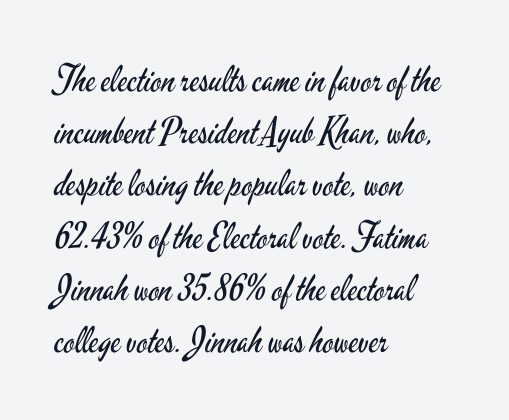
{"serif": "no", "bold": "no", "weight": "regular", "width": "condensed", "stroke_contrast": "low", "x_height": "small", "monospaced": "no", "underline": "no", "align": "left", "line_spacing": "normal", "line_spacing_ratio": 1.45, "letter_spacing": "normal", "letter_spacing_em": 0.0, "glyph_px": 36}
